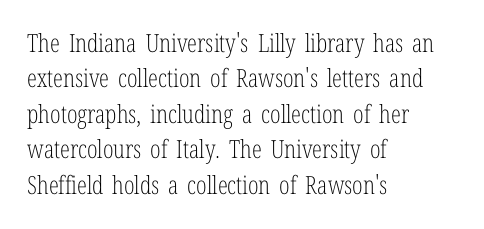
Q: Is the text bold? A: No.
Q: Is the text italic (slanted)? A: No, it is upright.
Q: Is the text underlined? A: No.
Q: How is the paragraph aligned? A: Left-aligned.
Q: Is the spacing between letters normal or unusually wide? A: Normal.
Q: Is the spacing between lines tight, normal or loose? A: Normal.
